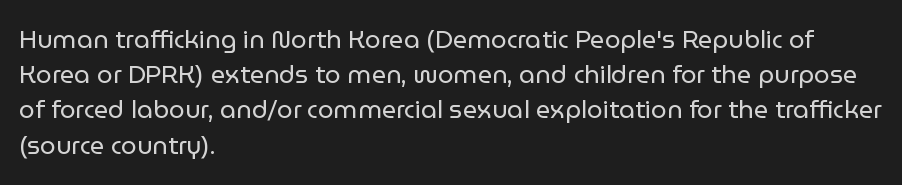
The image shows 25 px text type, upright; set left-aligned, normal line spacing (1.41x), normal letter spacing, not underlined.
